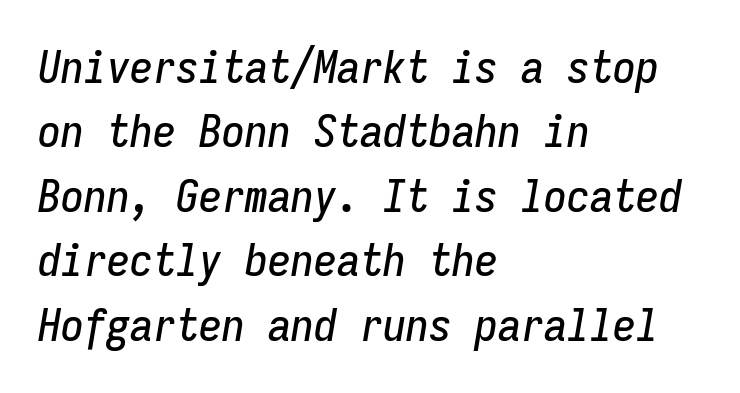
{"italic": "yes", "lean": "right", "slant_degrees": 9, "width": "condensed", "stroke_contrast": "low", "x_height": "medium", "monospaced": "yes", "underline": "no", "align": "left", "line_spacing": "normal", "line_spacing_ratio": 1.4, "letter_spacing": "normal", "letter_spacing_em": 0.0, "glyph_px": 46}
